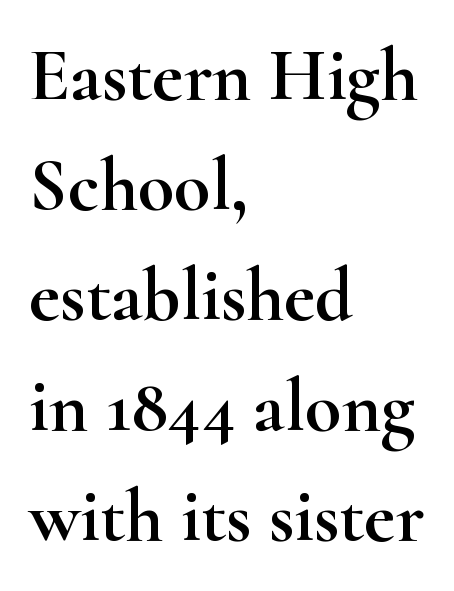
The image shows 75 px wide serif type, upright; set left-aligned, normal line spacing (1.47x), normal letter spacing, not underlined; high stroke contrast and a small x-height.
